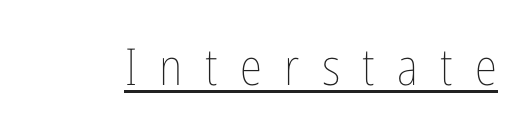
The image shows 51 px thin, condensed type, upright; set unusually wide letter spacing (+0.44 em), underlined; low stroke contrast and a medium x-height.
